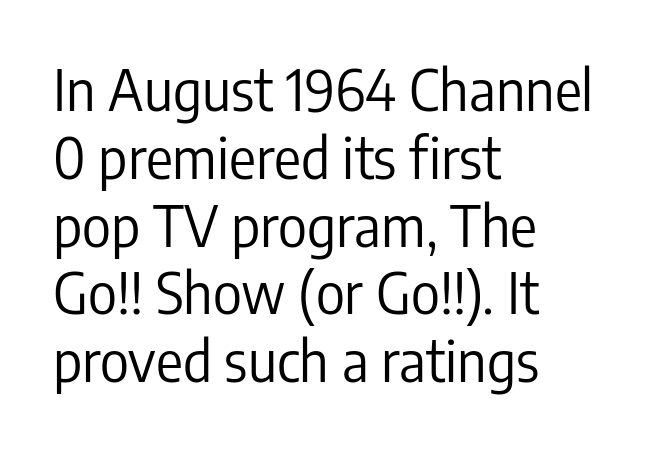
The image shows 56 px regular-weight, condensed sans-serif type, upright; set left-aligned, line spacing 1.21x, normal letter spacing, not underlined; low stroke contrast and a medium x-height.
